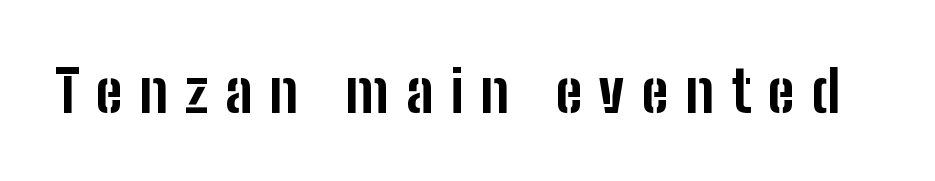
Q: Is the text bold? A: Yes.
Q: Is the text italic (slanted)? A: No, it is upright.
Q: Is the typeface a serif or a sans-serif typeface? A: Sans-serif.
Q: Is the text underlined? A: No.
Q: Is the spacing between letters normal or unusually wide? A: Unusually wide.
Q: Width (condensed, normal, or wide)? A: Condensed.
Q: Stroke contrast? A: Low.
Q: x-height? A: Medium.
Q: Monospaced? A: No.
